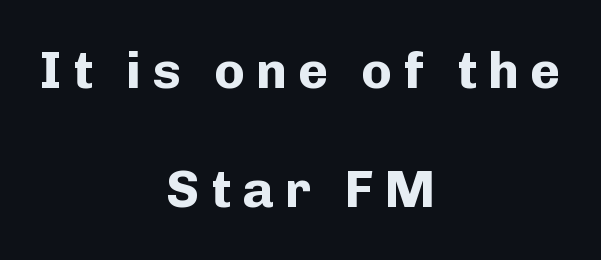
{"serif": "no", "italic": "no", "bold": "yes", "weight": "bold", "width": "normal", "stroke_contrast": "low", "x_height": "medium", "monospaced": "no", "underline": "no", "align": "center", "line_spacing": "loose", "line_spacing_ratio": 2.29, "letter_spacing": "wide", "letter_spacing_em": 0.21, "glyph_px": 52}
